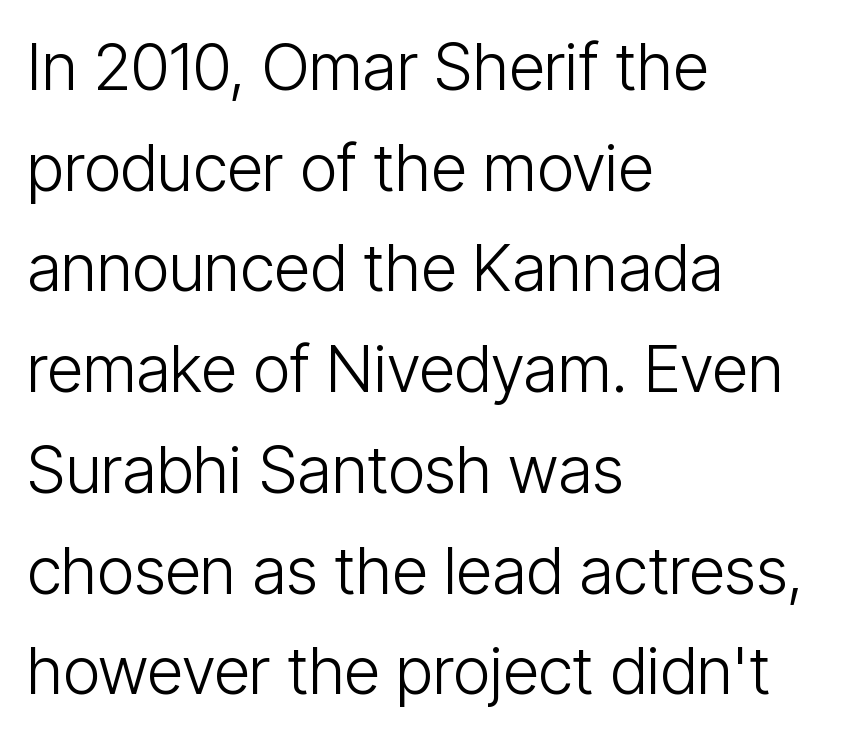
Q: Is the text bold? A: No.
Q: Is the text italic (slanted)? A: No, it is upright.
Q: Is the typeface a serif or a sans-serif typeface? A: Sans-serif.
Q: Is the text underlined? A: No.
Q: How is the paragraph aligned? A: Left-aligned.
Q: Is the spacing between letters normal or unusually wide? A: Normal.
Q: Is the spacing between lines tight, normal or loose? A: Normal.
Q: Width (condensed, normal, or wide)? A: Condensed.
Q: Stroke contrast? A: Low.
Q: x-height? A: Medium.
Q: Monospaced? A: No.
